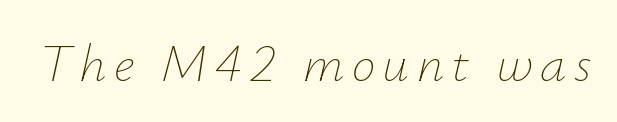
The image shows 53 px thin type, italic (leaning right); set not underlined; low stroke contrast and a small x-height.
